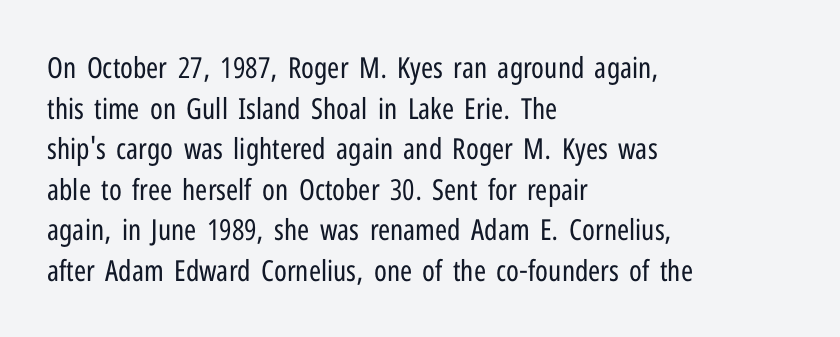
Q: Is the text bold? A: No.
Q: Is the text italic (slanted)? A: No, it is upright.
Q: Is the typeface a serif or a sans-serif typeface? A: Sans-serif.
Q: Is the text underlined? A: No.
Q: How is the paragraph aligned? A: Left-aligned.
Q: Is the spacing between letters normal or unusually wide? A: Normal.
Q: Is the spacing between lines tight, normal or loose? A: Normal.
Q: Width (condensed, normal, or wide)? A: Condensed.
Q: Stroke contrast? A: Low.
Q: x-height? A: Medium.
Q: Monospaced? A: No.
